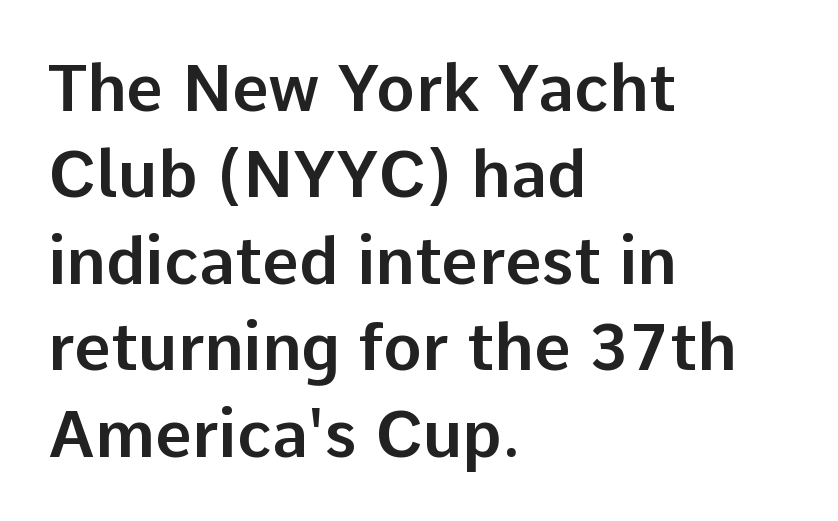
{"serif": "no", "italic": "no", "width": "normal", "stroke_contrast": "low", "x_height": "medium", "monospaced": "no", "underline": "no", "align": "left", "line_spacing": "normal", "line_spacing_ratio": 1.33, "letter_spacing": "normal", "letter_spacing_em": 0.0, "glyph_px": 65}
